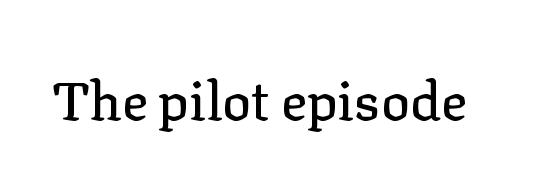
{"serif": "yes", "italic": "no", "width": "normal", "stroke_contrast": "low", "x_height": "medium", "monospaced": "no", "underline": "no", "letter_spacing": "normal", "letter_spacing_em": 0.0, "glyph_px": 54}
